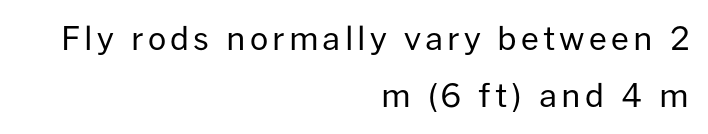
Q: Is the text bold? A: No.
Q: Is the text italic (slanted)? A: No, it is upright.
Q: Is the typeface a serif or a sans-serif typeface? A: Sans-serif.
Q: Is the text underlined? A: No.
Q: How is the paragraph aligned? A: Right-aligned.
Q: Width (condensed, normal, or wide)? A: Normal.
Q: Stroke contrast? A: Low.
Q: x-height? A: Medium.
Q: Monospaced? A: No.
